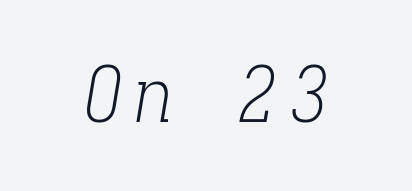
Q: Is the text bold? A: No.
Q: Is the text italic (slanted)? A: Yes, it leans right by about 9 degrees.
Q: Is the typeface a serif or a sans-serif typeface? A: Serif.
Q: Is the text underlined? A: No.
Q: Width (condensed, normal, or wide)? A: Condensed.
Q: Stroke contrast? A: Low.
Q: x-height? A: Medium.
Q: Monospaced? A: Yes.
